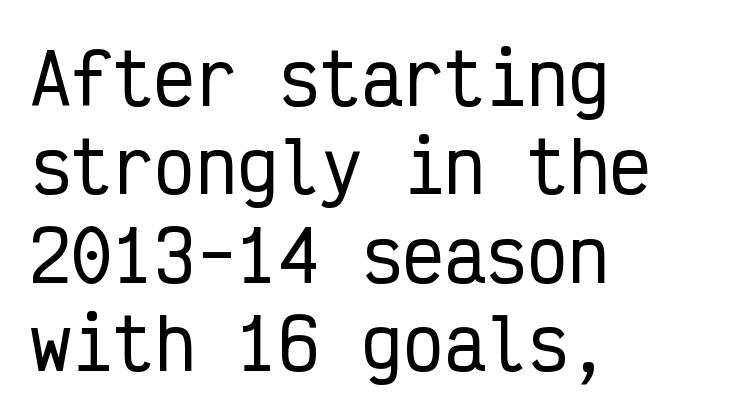
{"serif": "no", "italic": "no", "width": "condensed", "stroke_contrast": "low", "x_height": "medium", "monospaced": "yes", "underline": "no", "align": "left", "line_spacing": "normal", "line_spacing_ratio": 1.28, "letter_spacing": "normal", "letter_spacing_em": 0.0, "glyph_px": 69}
